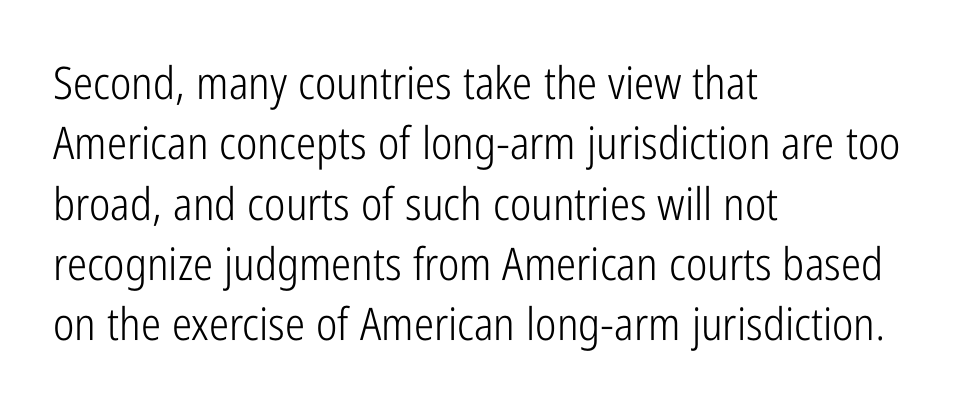
Rows of type keep a routine distance in the vertical direction. Proportional: the letters do not fall into vertical columns. The face looks like a standard text weight, possibly lighter. Type without underlining.
